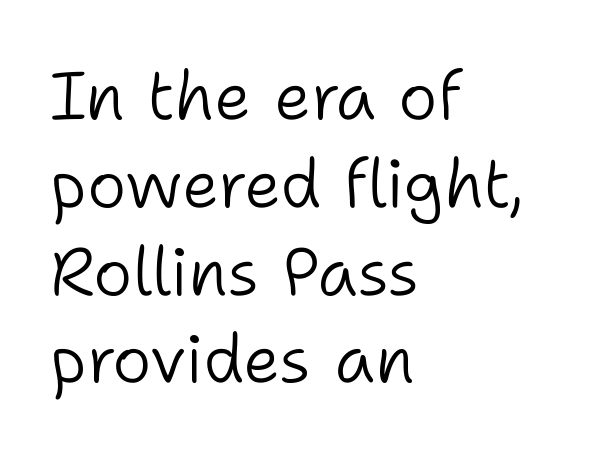
The image shows 67 px light sans-serif type, upright; set left-aligned, normal line spacing (1.31x), normal letter spacing, not underlined; low stroke contrast and a medium x-height.
